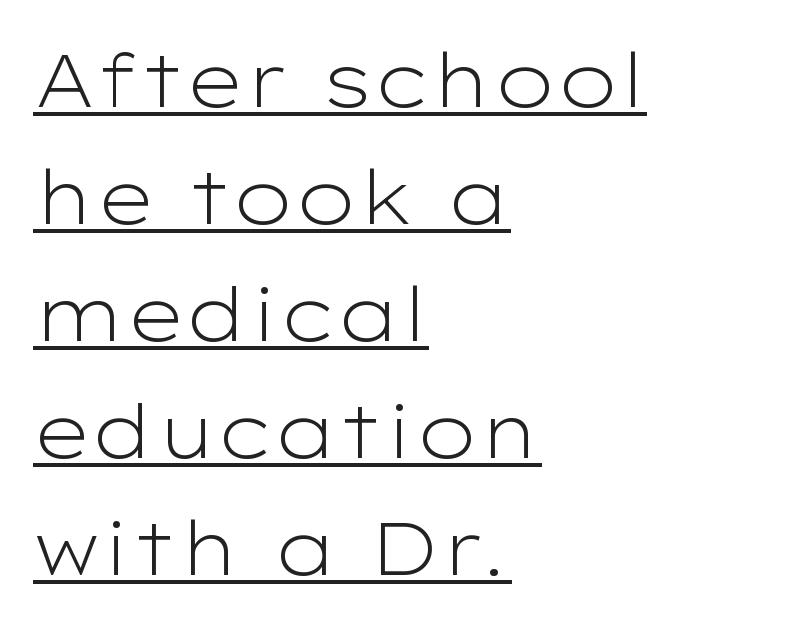
{"serif": "no", "italic": "no", "bold": "no", "weight": "light", "width": "wide", "stroke_contrast": "low", "x_height": "medium", "monospaced": "no", "underline": "yes", "align": "left", "line_spacing": "normal", "line_spacing_ratio": 1.58, "letter_spacing": "normal", "letter_spacing_em": 0.0, "glyph_px": 74}
